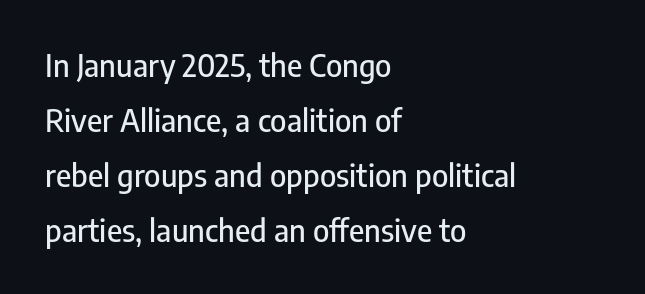
The image shows 31 px condensed sans-serif type, upright; set left-aligned, line spacing 1.77x, normal letter spacing, not underlined; low stroke contrast and a medium x-height.
